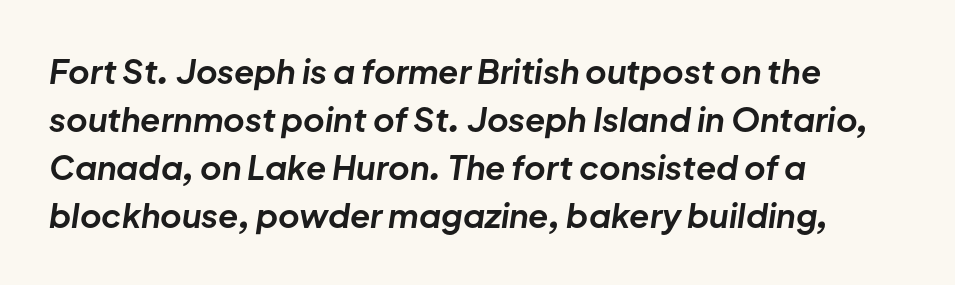
These lines carry a lot of weight — the face is fully bold. The block of text has a typical density, with ordinary space between rows. Horizontally, the lines are justified to the leading edge only. The words here are not underlined.
